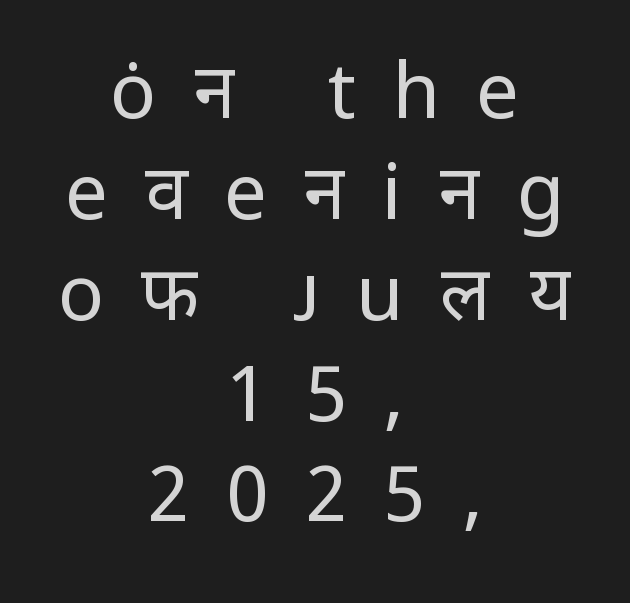
{"serif": "no", "italic": "no", "bold": "no", "weight": "regular", "width": "normal", "stroke_contrast": "low", "x_height": "medium", "monospaced": "no", "underline": "no", "align": "center", "line_spacing": "normal", "line_spacing_ratio": 1.31, "letter_spacing": "wide", "letter_spacing_em": 0.47, "glyph_px": 77}
